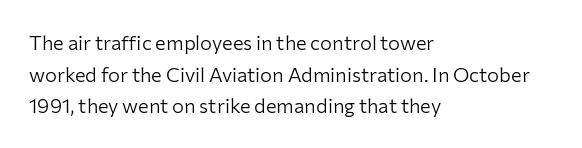
Teacher's note: observe the even left margin — that is flush-left alignment. The passage shown is not underscored anywhere. The rendering uses a moderate line-height, typical for paragraphs. Ascenders rise straight up at ninety degrees. Nobody touched the tracking dial on this one.
